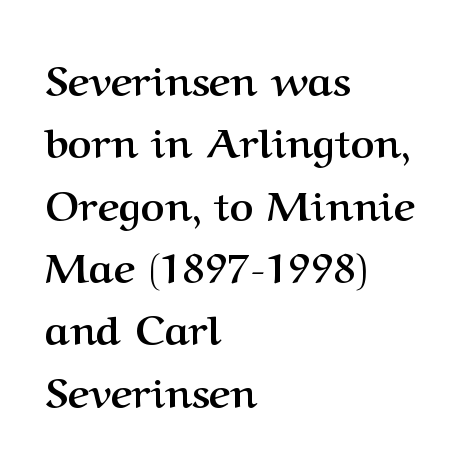
{"serif": "yes", "italic": "no", "bold": "yes", "weight": "semibold", "width": "normal", "stroke_contrast": "medium", "x_height": "medium", "monospaced": "no", "underline": "no", "align": "left", "line_spacing": "normal", "line_spacing_ratio": 1.52, "letter_spacing": "normal", "letter_spacing_em": 0.0, "glyph_px": 41}
